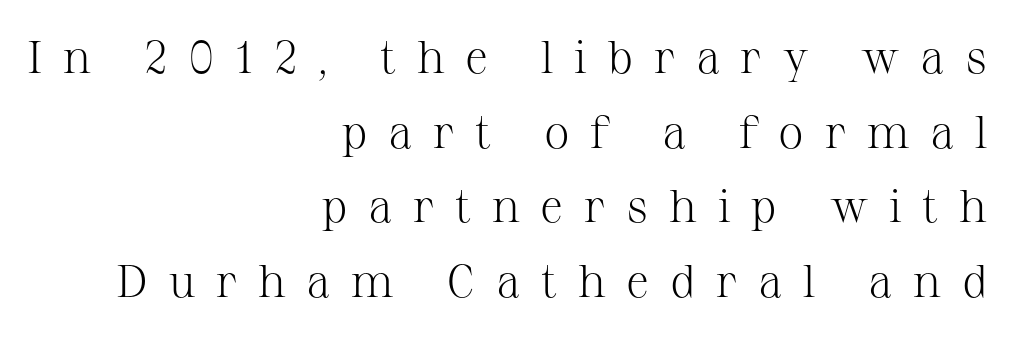
The image shows 46 px light serif type, upright; set right-aligned, normal line spacing (1.62x), unusually wide letter spacing (+0.45 em), not underlined; medium stroke contrast and a medium x-height.
